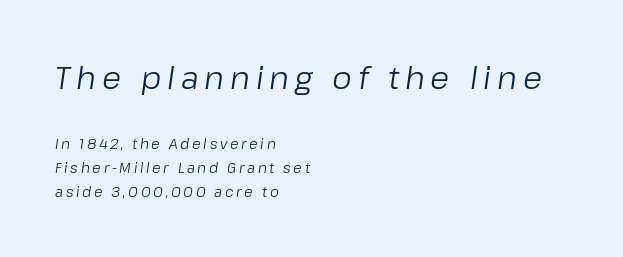
The image shows 31 px regular-weight type, italic (leaning right); set left-aligned, line spacing 1.74x, not underlined; the first (top) block is 2.21x larger; low stroke contrast and a medium x-height.
